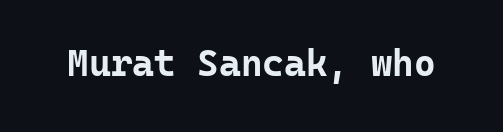
The image shows 37 px bold sans-serif type, upright, monospaced; set normal letter spacing, not underlined; low stroke contrast and a medium x-height.
